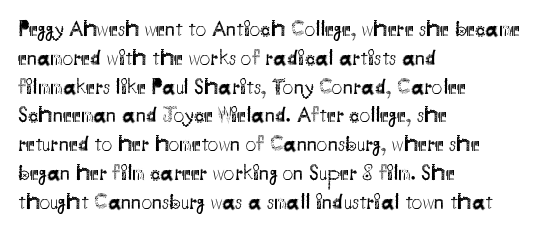
Q: Is the text bold? A: No.
Q: Is the text italic (slanted)? A: No, it is upright.
Q: Is the text underlined? A: No.
Q: How is the paragraph aligned? A: Left-aligned.
Q: Is the spacing between letters normal or unusually wide? A: Normal.
Q: Is the spacing between lines tight, normal or loose? A: Normal.
